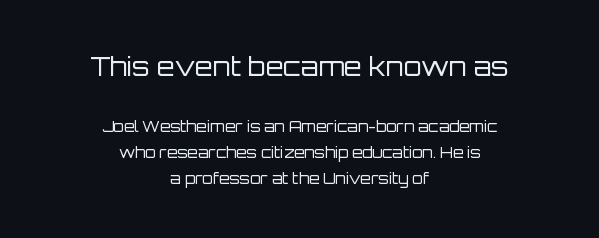
The image shows 26 px text type, upright; set centered, line spacing 1.76x, normal letter spacing, not underlined; the first (top) block is 1.73x larger.
